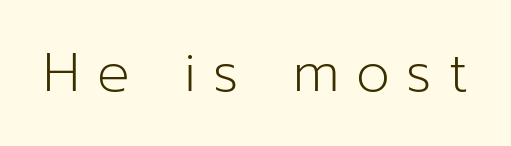
{"serif": "no", "italic": "no", "bold": "no", "weight": "light", "width": "normal", "stroke_contrast": "low", "x_height": "medium", "monospaced": "no", "underline": "no", "letter_spacing": "wide", "letter_spacing_em": 0.31, "glyph_px": 54}
